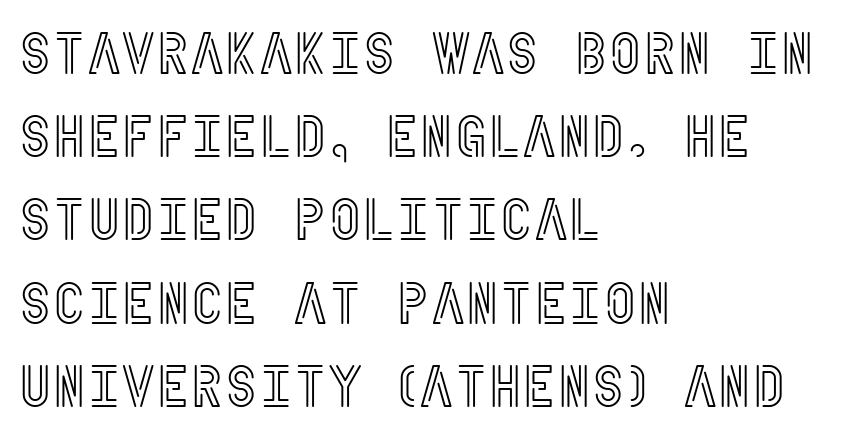
The paragraph has a hard left edge and a soft right edge. Compared with typical paragraphs, the rows here are spaced about the same. The letterforms sit shoulder to shoulder at normal distance. The string is rendered with underlining switched off. The axis of the letterforms is exactly vertical.
